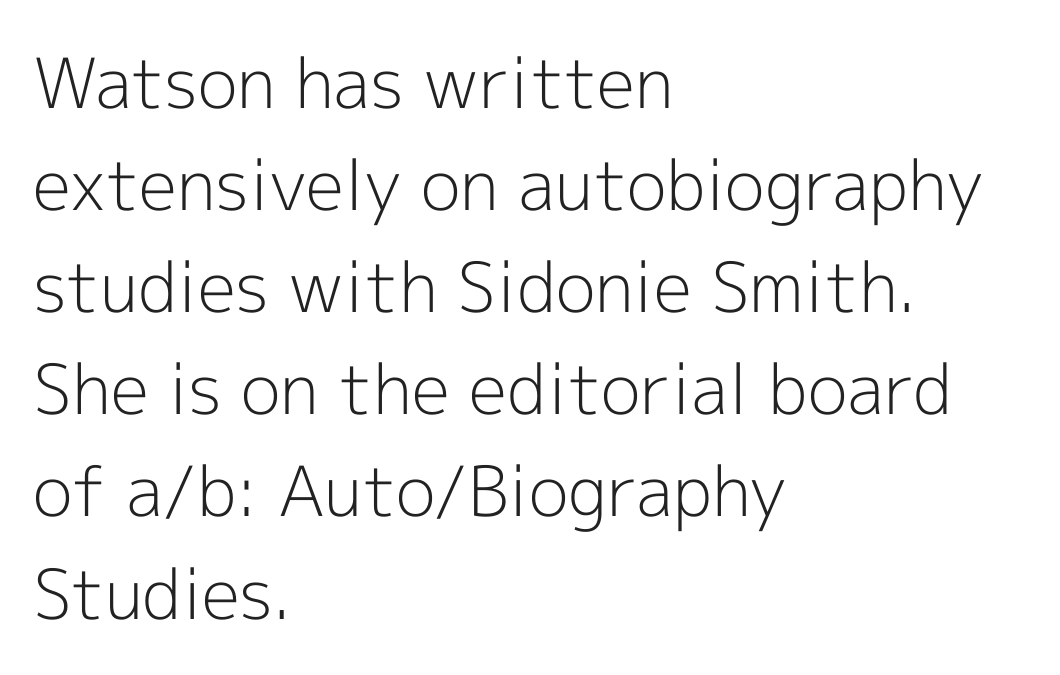
The image shows 69 px light sans-serif type, upright; set left-aligned, normal line spacing (1.48x), normal letter spacing, not underlined; a medium x-height.
